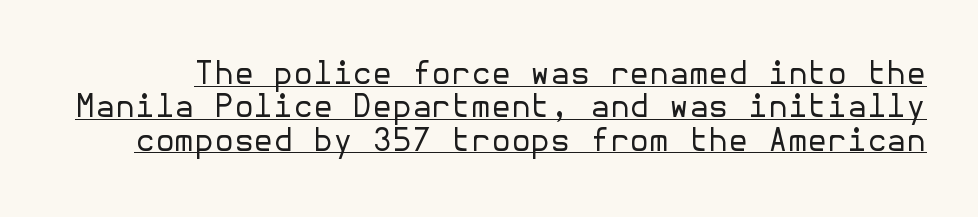
A typesetter would mark this as roman, not italic. A baseline rule has been typeset under these characters. The rendering shows plain stroke endings on the letterforms — a sans-serif design. Nothing unusual about the tracking: characters are spaced as the font intends.
